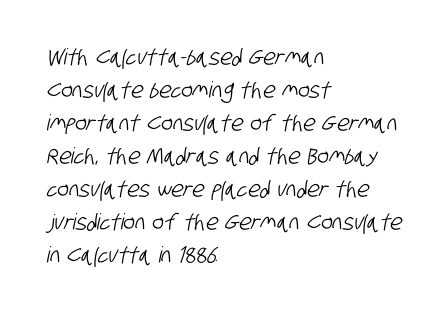
The image shows 22 px text type; set left-aligned, normal line spacing (1.5x), normal letter spacing, not underlined.
